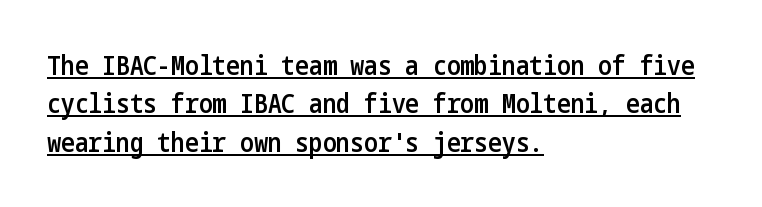
Students, note that the glyphs here touch the page at normal intervals. These lines carry some extra weight — a demibold, not a full bold. Does the leading feel generous? No, just average. The setting favours the left margin, as ordinary paragraphs usually do. The type sits square on the baseline with zero lean.
